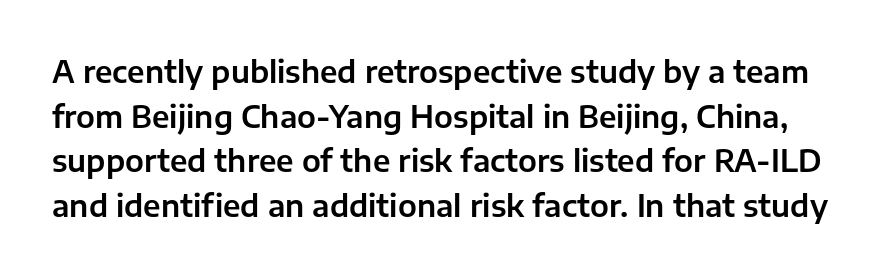
Q: Is the text italic (slanted)? A: No, it is upright.
Q: Is the typeface a serif or a sans-serif typeface? A: Sans-serif.
Q: Is the text underlined? A: No.
Q: Is the spacing between letters normal or unusually wide? A: Normal.
Q: Is the spacing between lines tight, normal or loose? A: Normal.
Q: Width (condensed, normal, or wide)? A: Normal.
Q: Stroke contrast? A: Low.
Q: x-height? A: Medium.
Q: Monospaced? A: No.
